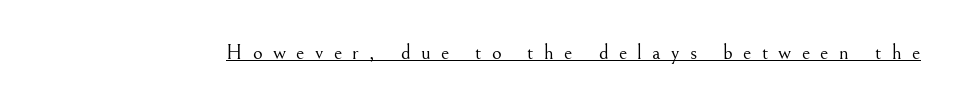
The specimen includes a rule beneath the text block's lines. Letters have the restrained weight of plain body copy at most. Designer's note — italics off, roman on. The type is letterspaced generously, with wide tracking.
